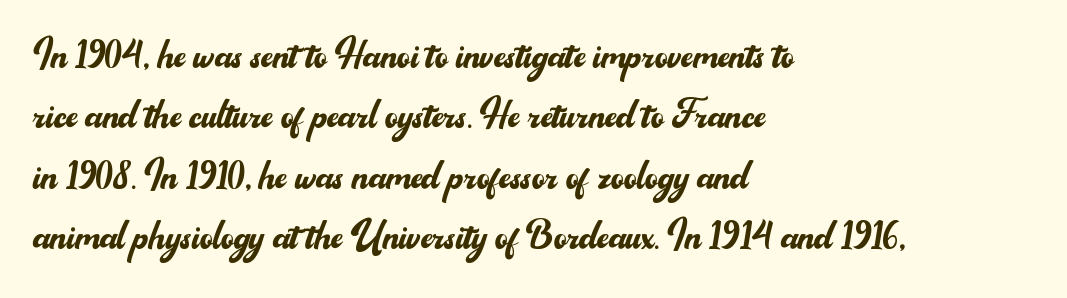
Q: Is the text bold? A: No.
Q: Is the text italic (slanted)? A: Yes.
Q: Is the typeface a serif or a sans-serif typeface? A: Sans-serif.
Q: Is the text underlined? A: No.
Q: How is the paragraph aligned? A: Left-aligned.
Q: Is the spacing between letters normal or unusually wide? A: Normal.
Q: Width (condensed, normal, or wide)? A: Normal.
Q: Stroke contrast? A: Medium.
Q: x-height? A: Small.
Q: Monospaced? A: No.
